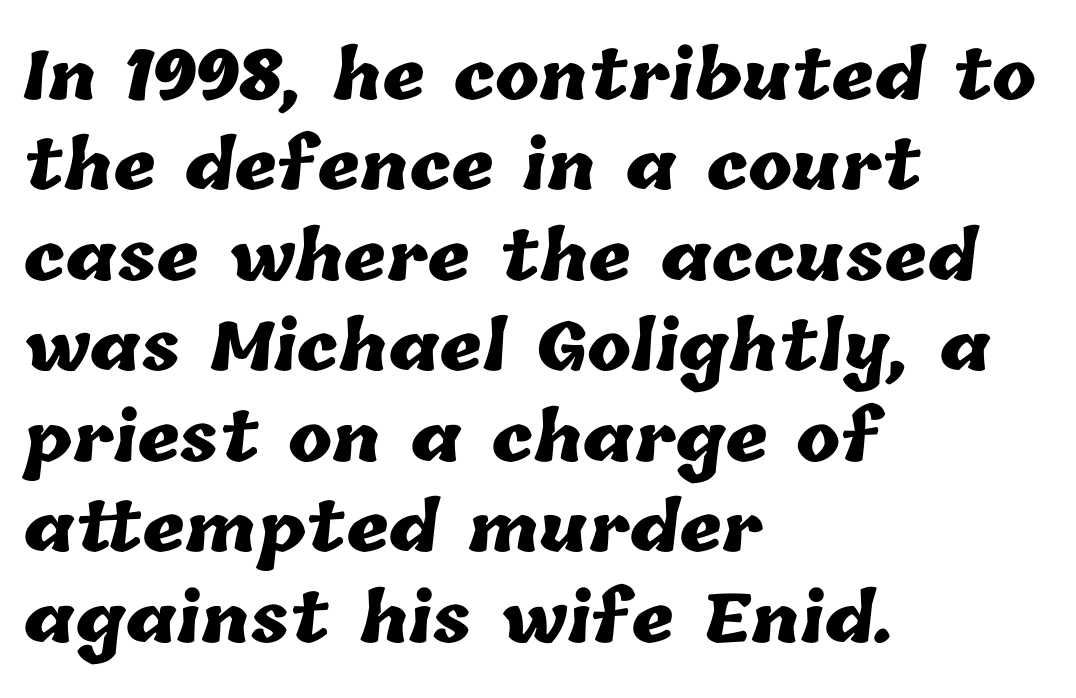
Q: Is the text bold? A: Yes.
Q: Is the text underlined? A: No.
Q: How is the paragraph aligned? A: Left-aligned.
Q: Is the spacing between letters normal or unusually wide? A: Normal.
Q: Is the spacing between lines tight, normal or loose? A: Normal.
Q: Width (condensed, normal, or wide)? A: Normal.
Q: Stroke contrast? A: Low.
Q: x-height? A: Medium.
Q: Monospaced? A: No.
